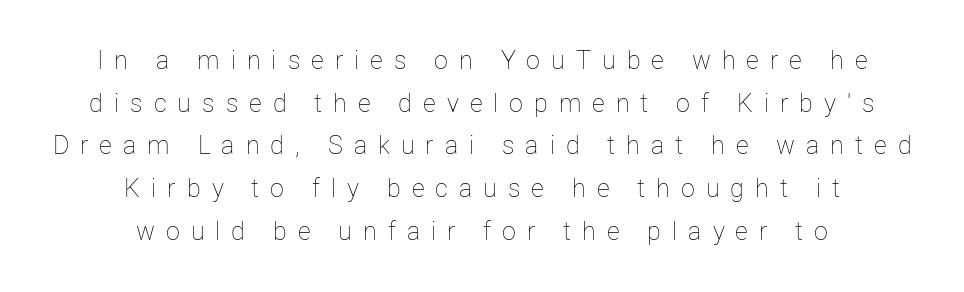
Q: Is the text bold? A: No.
Q: Is the text italic (slanted)? A: No, it is upright.
Q: Is the text underlined? A: No.
Q: How is the paragraph aligned? A: Centered.
Q: Is the spacing between letters normal or unusually wide? A: Unusually wide.
